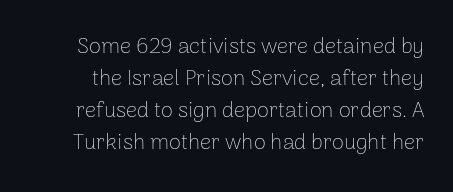
No chunkiness to these letters — they're not bold. Every character sits straight up, as roman type does. The lines sit at an ordinary, default distance from one another. The zone under the glyphs is completely vacant. Inter-character spacing is left at the font's built-in metrics.
